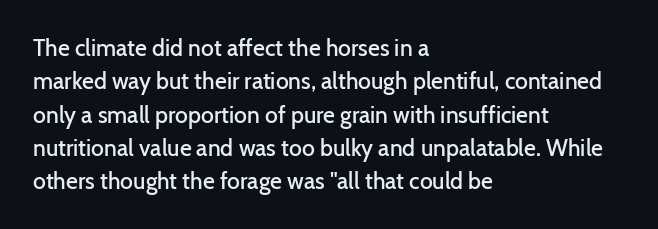
Q: Is the text bold? A: Semi-bold.
Q: Is the text italic (slanted)? A: No, it is upright.
Q: Is the text underlined? A: No.
Q: How is the paragraph aligned? A: Left-aligned.
Q: Is the spacing between letters normal or unusually wide? A: Normal.
Q: Is the spacing between lines tight, normal or loose? A: Normal.
